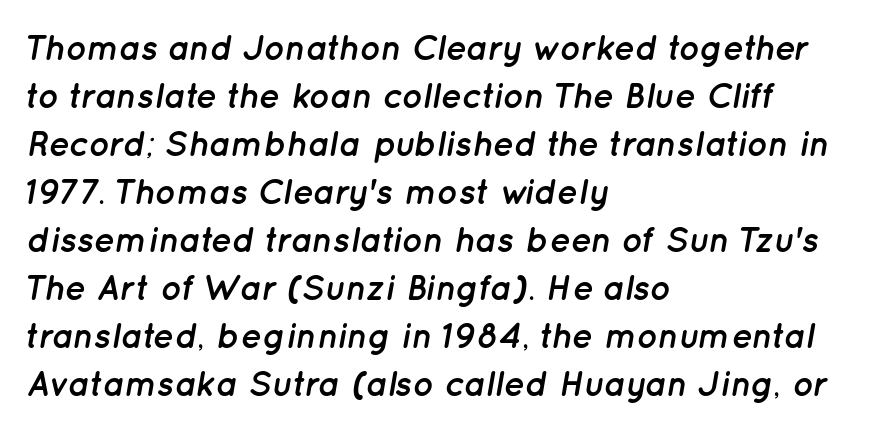
Q: Is the text bold? A: Yes.
Q: Is the text italic (slanted)? A: Yes, it leans right by about 12 degrees.
Q: Is the text underlined? A: No.
Q: How is the paragraph aligned? A: Left-aligned.
Q: Is the spacing between letters normal or unusually wide? A: Normal.
Q: Is the spacing between lines tight, normal or loose? A: Normal.
Q: Width (condensed, normal, or wide)? A: Normal.
Q: Stroke contrast? A: Low.
Q: x-height? A: Medium.
Q: Monospaced? A: No.
